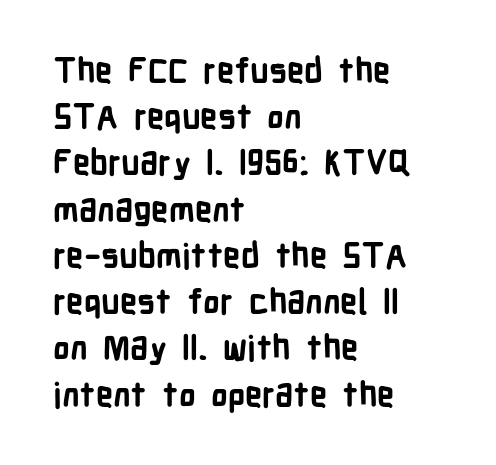
The designer went with a sans here, leaving each stem footless. The ragged edge is on the right, which tells us the setting is flush left. A typesetter would call this proportional, since set widths differ per character. What stands out about the letter spacing? Nothing — it is the standard amount.
